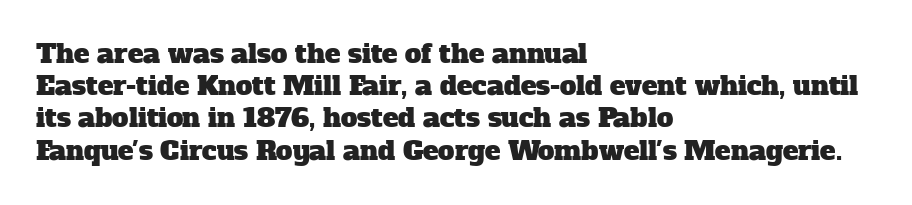
{"underline": "no", "align": "left", "line_spacing_ratio": 1.24, "letter_spacing": "normal", "letter_spacing_em": 0.0, "glyph_px": 26}
